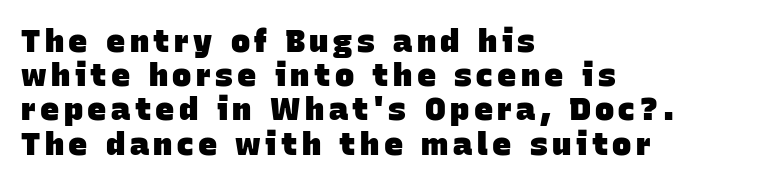
Q: Is the text bold? A: Yes.
Q: Is the typeface a serif or a sans-serif typeface? A: Sans-serif.
Q: Is the text underlined? A: No.
Q: How is the paragraph aligned? A: Left-aligned.
Q: Is the spacing between lines tight, normal or loose? A: Tight.
Q: Width (condensed, normal, or wide)? A: Normal.
Q: Stroke contrast? A: Low.
Q: x-height? A: Large.
Q: Monospaced? A: No.
